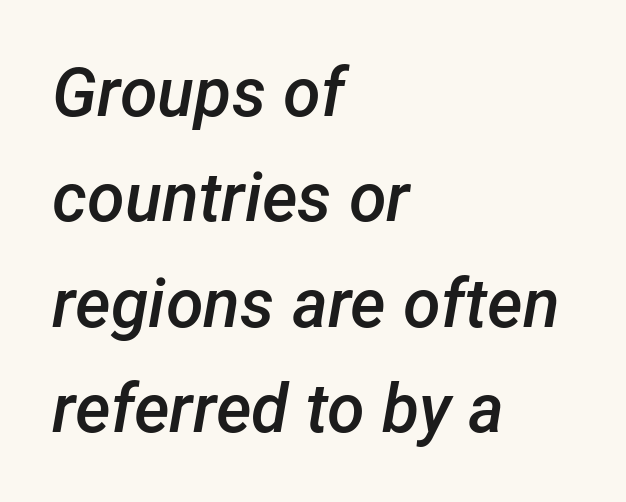
The image shows 68 px semibold type, italic (leaning right); set left-aligned, normal line spacing (1.55x), normal letter spacing, not underlined; low stroke contrast and a medium x-height.
